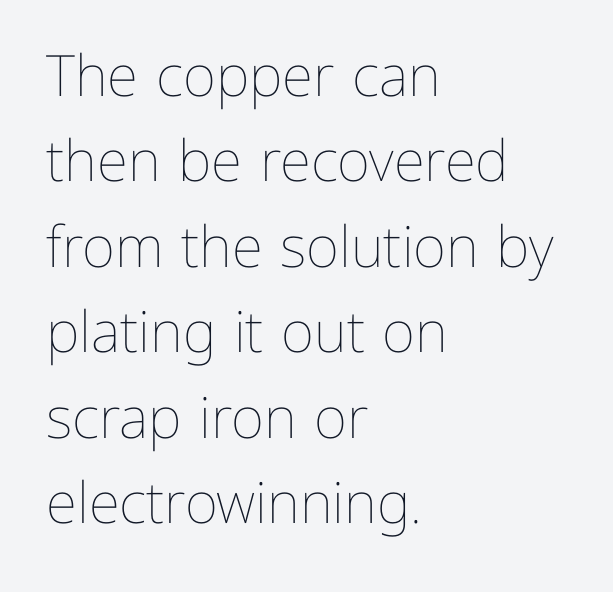
Q: Is the text bold? A: No.
Q: Is the text italic (slanted)? A: No, it is upright.
Q: Is the text underlined? A: No.
Q: How is the paragraph aligned? A: Left-aligned.
Q: Is the spacing between letters normal or unusually wide? A: Normal.
Q: Is the spacing between lines tight, normal or loose? A: Normal.
Q: Width (condensed, normal, or wide)? A: Normal.
Q: Stroke contrast? A: Low.
Q: x-height? A: Medium.
Q: Monospaced? A: No.
